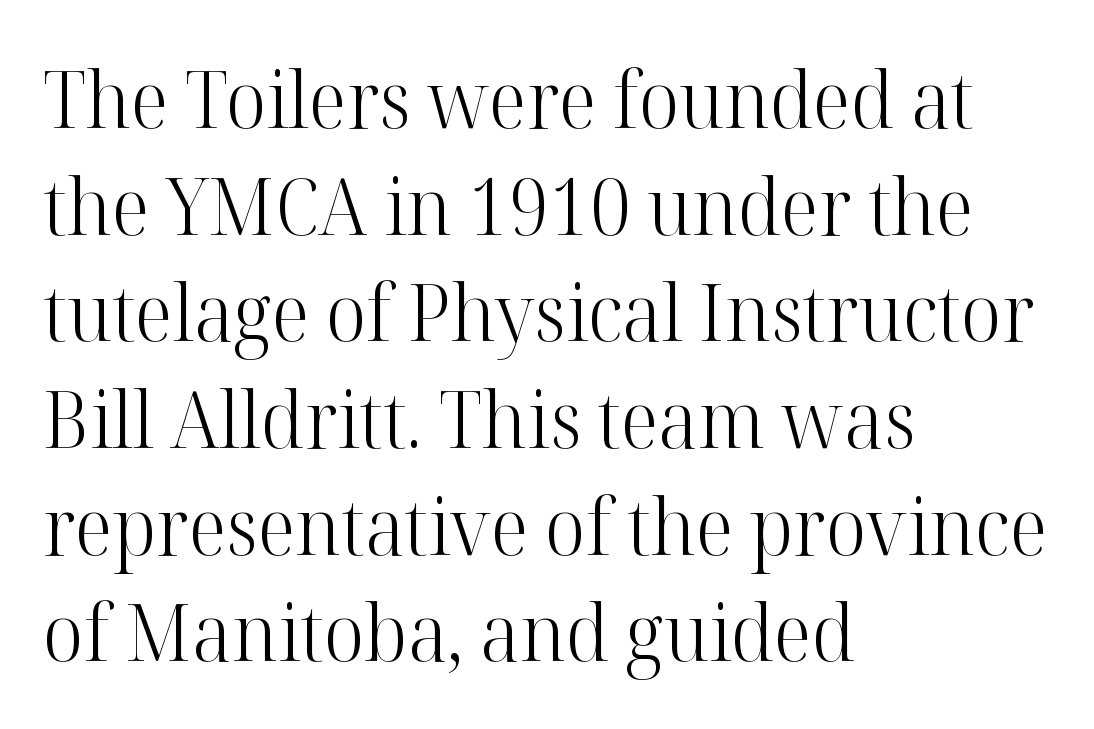
Q: Is the text bold? A: No.
Q: Is the text italic (slanted)? A: No, it is upright.
Q: Is the typeface a serif or a sans-serif typeface? A: Serif.
Q: Is the text underlined? A: No.
Q: How is the paragraph aligned? A: Left-aligned.
Q: Is the spacing between letters normal or unusually wide? A: Normal.
Q: Is the spacing between lines tight, normal or loose? A: Normal.
Q: Width (condensed, normal, or wide)? A: Normal.
Q: Stroke contrast? A: High.
Q: x-height? A: Medium.
Q: Monospaced? A: No.
